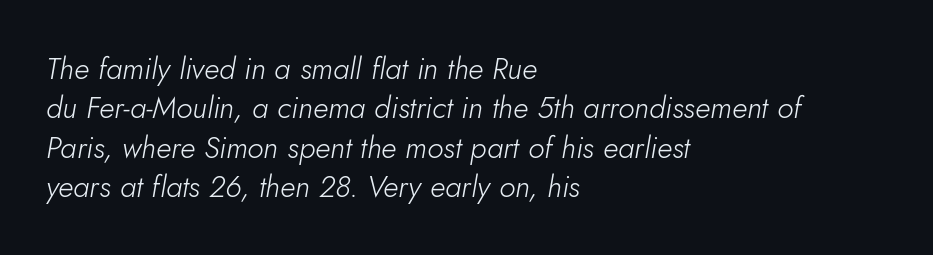
The passage shown leans; its letterforms are oblique. Bare-footed words on every line. Glyph-to-glyph distance matches everyday printed text. The letterforms sit at book weight or below. These lines are rendered in a variable-pitch font. Leading matches the norm, producing a regular column.
